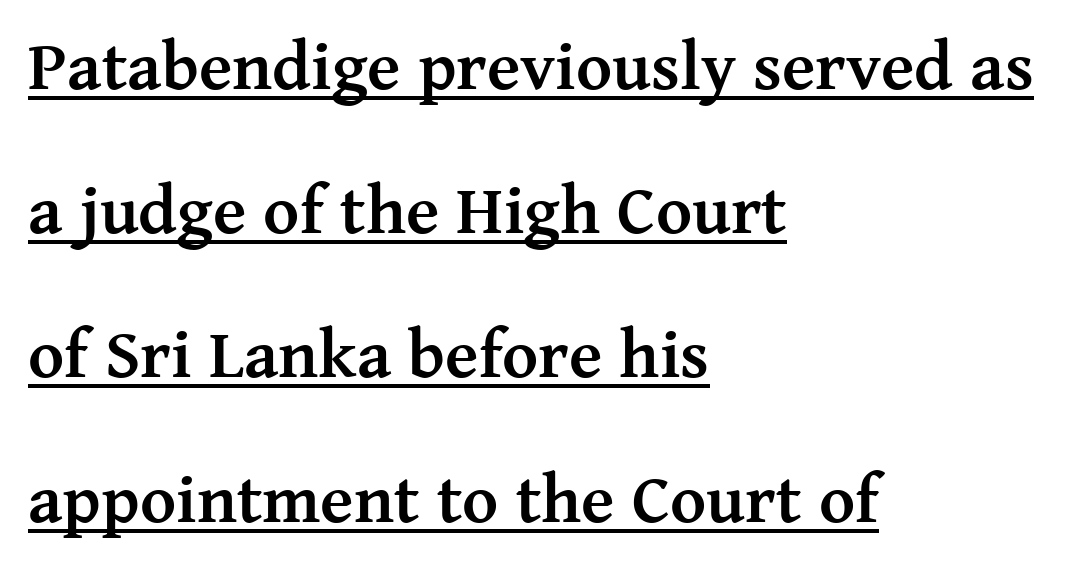
Its strokes are broad and dark, the hallmark of bold type. You could call the tracking neutral — neither tight nor loose. The rendering shows small feet on the letterforms — a serif design. The string is rendered with underlining switched on.
